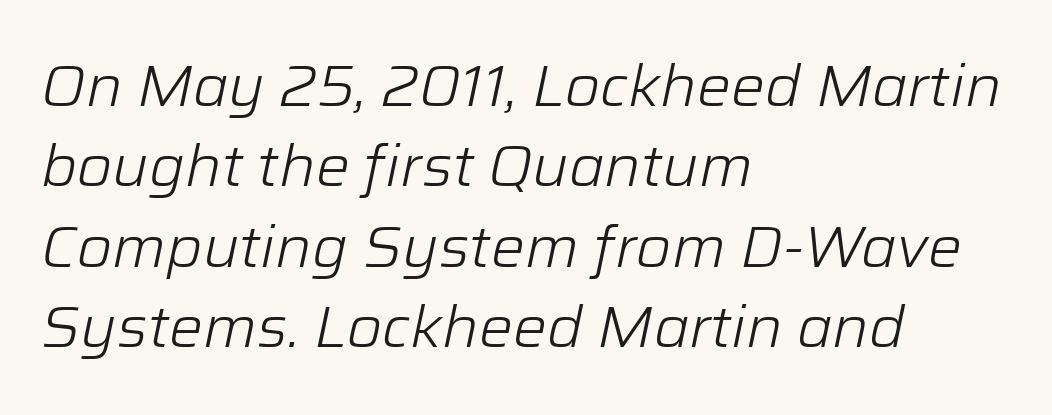
{"italic": "yes", "lean": "right", "slant_degrees": 12, "bold": "no", "weight": "light", "width": "normal", "stroke_contrast": "low", "x_height": "medium", "monospaced": "no", "underline": "no", "align": "left", "line_spacing": "normal", "line_spacing_ratio": 1.41, "letter_spacing": "normal", "letter_spacing_em": 0.0, "glyph_px": 57}
